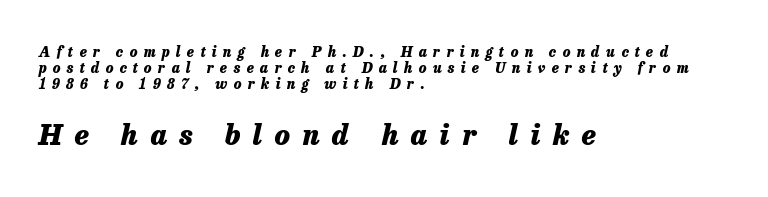
The face used here appears at its bigger size in the lower chunk. Here the designer chose a conventional face with non-uniform glyph widths. Thick stems and heavy bowls — unmistakably bold. This rendering widens character spacing well past its baseline value. Descenders hang freely into open space. If you drew a ruler down the left edge, every line would touch it.
